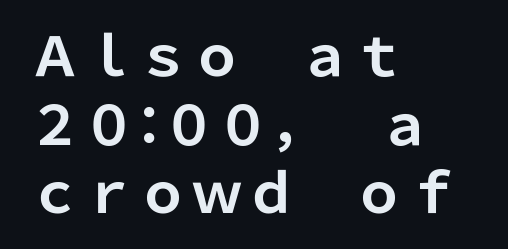
The face used here is a sans, in the tradition of grotesques and geometrics. Which margin do the lines hug? The left one — the right edge is uneven. Lines of text with bare space underneath. Compared with typical paragraphs, the rows here are spaced about the same.
